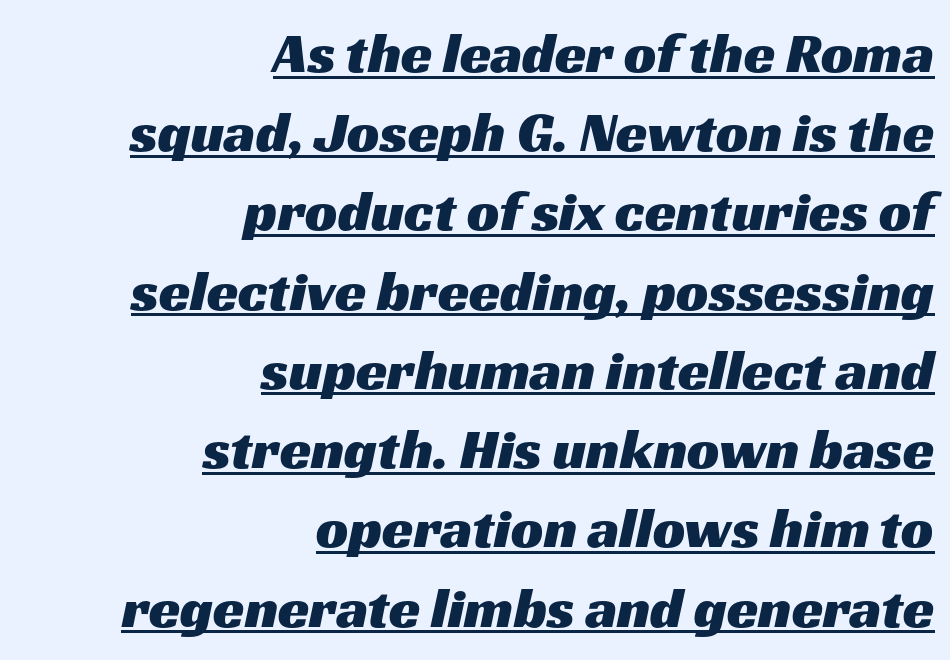
Q: Is the typeface a serif or a sans-serif typeface? A: Sans-serif.
Q: Is the text underlined? A: Yes.
Q: How is the paragraph aligned? A: Right-aligned.
Q: Is the spacing between letters normal or unusually wide? A: Normal.
Q: Is the spacing between lines tight, normal or loose? A: Normal.
Q: Width (condensed, normal, or wide)? A: Wide.
Q: Stroke contrast? A: Medium.
Q: x-height? A: Medium.
Q: Monospaced? A: No.
